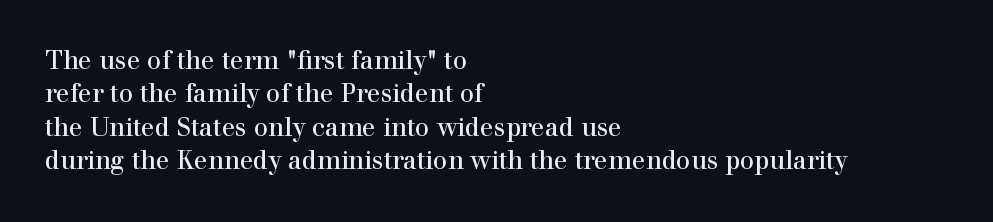
Notice how the stems are strictly vertical — no italics here. Clear beneath every line of the passage. Compared with typical paragraphs, the rows here are spaced about the same. The letters look calm and open, with moderate or lighter stems. Spacing between characters is what you'd get straight out of the box.
